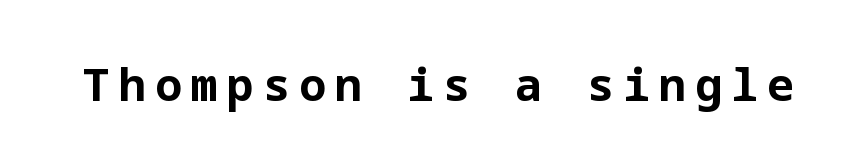
Someone cranked the tracking dial way up on this one. Thick stems and heavy bowls — unmistakably bold. The font family rendered here belongs to the sans-serif group. When letters stand straight like this, we call the style roman or upright. Beneath every word, the page is bare.
